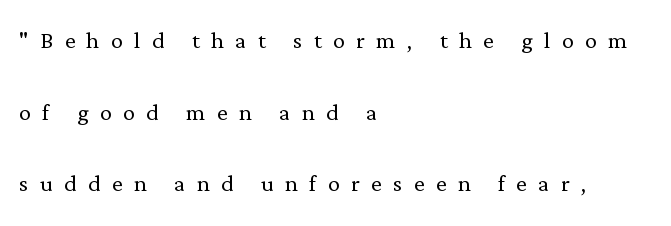
{"serif": "yes", "italic": "no", "bold": "no", "weight": "light", "width": "normal", "stroke_contrast": "low", "x_height": "medium", "monospaced": "no", "underline": "no", "align": "left", "line_spacing": "loose", "line_spacing_ratio": 2.39, "letter_spacing": "wide", "letter_spacing_em": 0.38, "glyph_px": 30}
